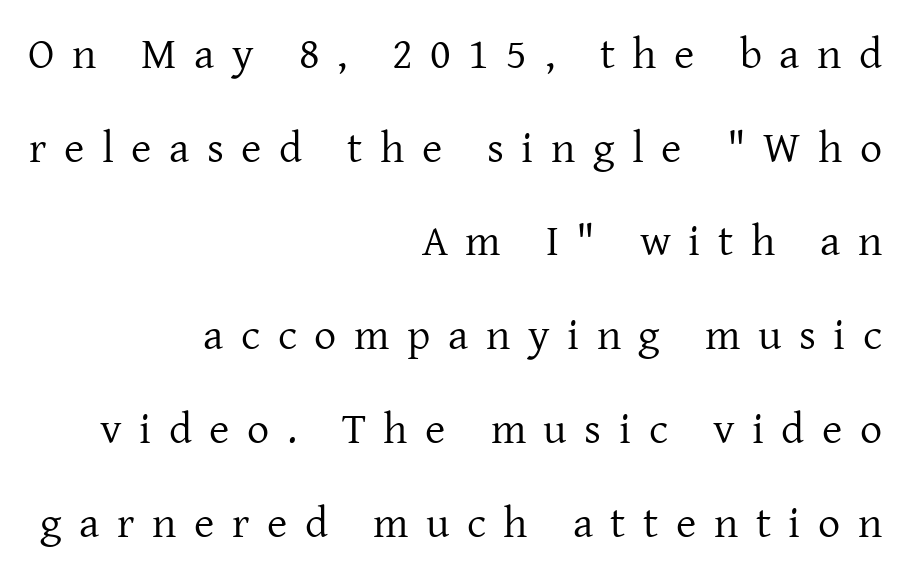
The image shows 44 px regular-weight serif type, upright; set right-aligned, loose line spacing (2.13x), unusually wide letter spacing (+0.4 em), not underlined; low stroke contrast and a medium x-height.
